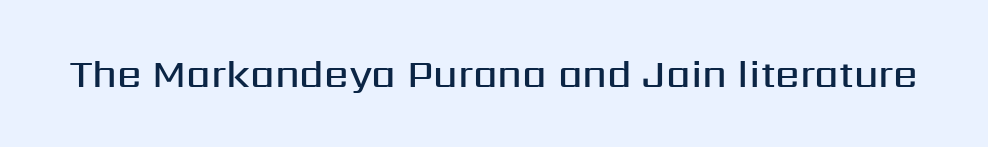
{"serif": "no", "italic": "no", "bold": "semi", "weight": "semibold", "width": "normal", "stroke_contrast": "medium", "x_height": "medium", "monospaced": "no", "underline": "no", "letter_spacing": "normal", "letter_spacing_em": 0.0, "glyph_px": 39}
